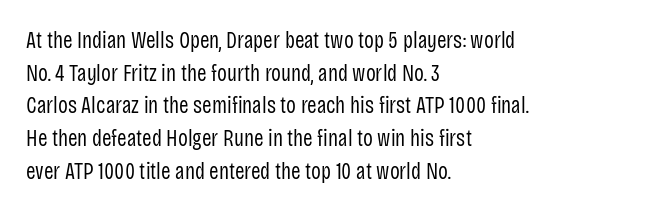
Characters follow at the spacing the type designer built in. The letterforms sit at book weight or below. Rendered with straight, roman letterforms. The rows are spaced the way most documents space them. The strip under each line holds only bare page.
